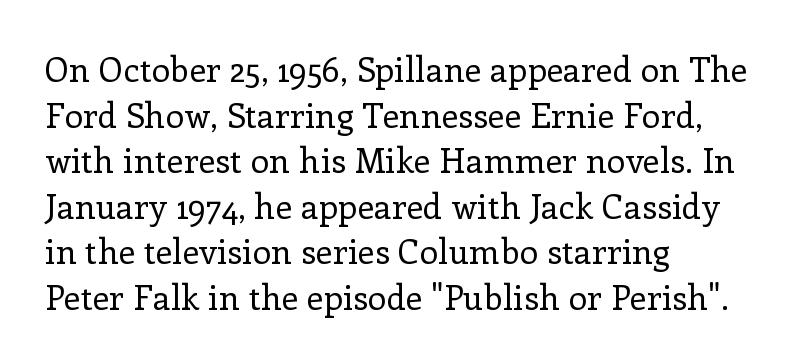
This sample is left-justified, so line endings fall wherever the words run out. Quick note: underline off. The face looks like a standard text weight, possibly lighter. The type sits square on the baseline with zero lean. Summary of vertical rhythm: regular, with standard interline spacing.
